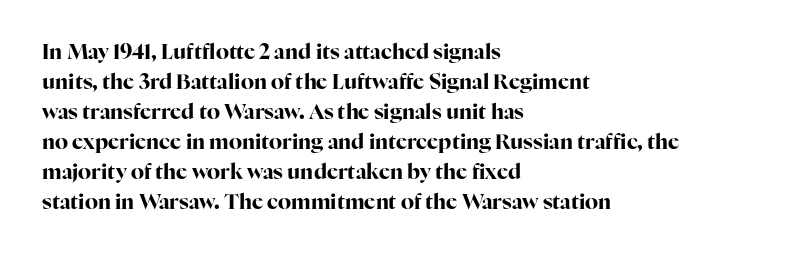
{"italic": "no", "bold": "yes", "underline": "no", "align": "left", "line_spacing": "normal", "line_spacing_ratio": 1.43, "letter_spacing": "normal", "letter_spacing_em": 0.0, "glyph_px": 21}
